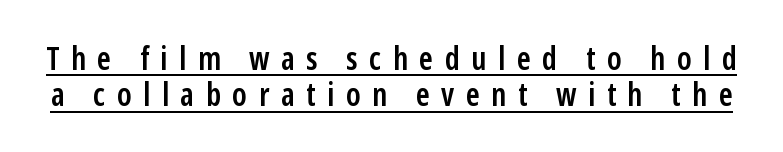
The image shows 32 px semibold, condensed sans-serif type, upright; set tight line spacing (1.14x), unusually wide letter spacing (+0.36 em), underlined; low stroke contrast and a medium x-height.
